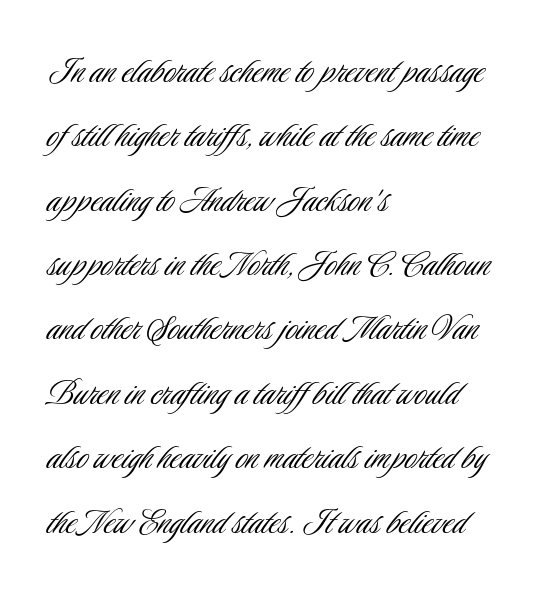
{"serif": "no", "bold": "no", "weight": "light", "width": "condensed", "stroke_contrast": "low", "x_height": "small", "monospaced": "no", "underline": "no", "align": "left", "line_spacing": "normal", "line_spacing_ratio": 1.57, "letter_spacing": "normal", "letter_spacing_em": 0.0, "glyph_px": 41}
